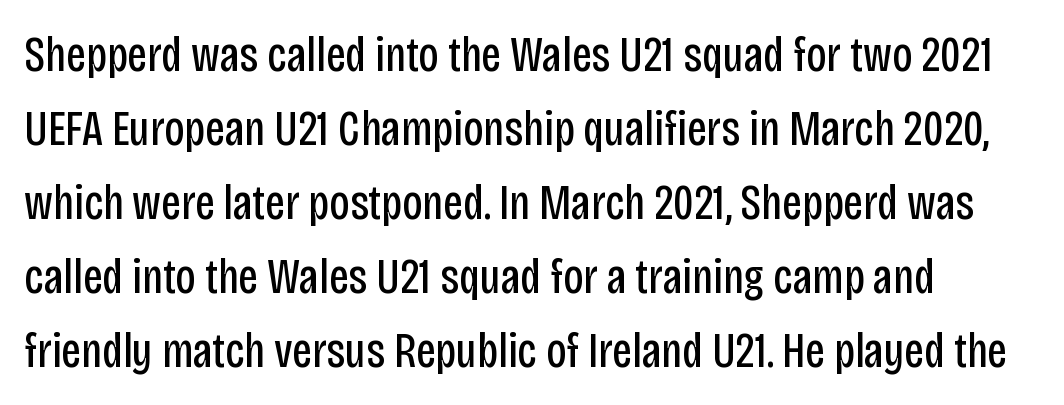
Q: Is the text bold? A: No.
Q: Is the text italic (slanted)? A: No, it is upright.
Q: Is the typeface a serif or a sans-serif typeface? A: Sans-serif.
Q: Is the text underlined? A: No.
Q: How is the paragraph aligned? A: Left-aligned.
Q: Is the spacing between letters normal or unusually wide? A: Normal.
Q: Is the spacing between lines tight, normal or loose? A: Normal.
Q: Width (condensed, normal, or wide)? A: Condensed.
Q: Stroke contrast? A: Low.
Q: x-height? A: Large.
Q: Monospaced? A: No.
